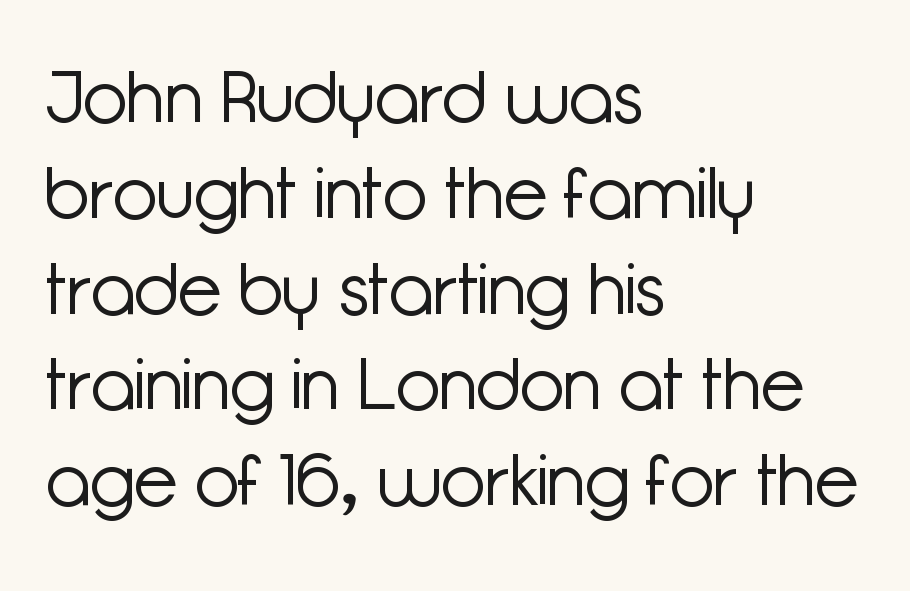
The image shows 72 px light sans-serif type, upright; set left-aligned, normal line spacing (1.33x), normal letter spacing, not underlined; low stroke contrast and a medium x-height.
